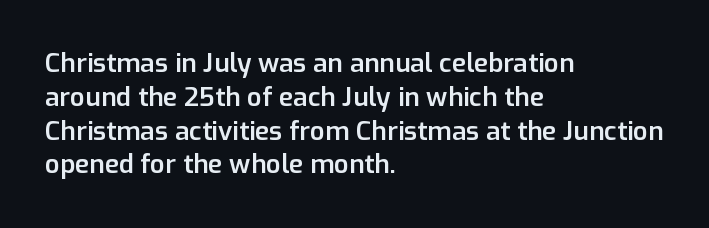
The image shows 26 px text type, upright; set left-aligned, normal line spacing (1.3x), normal letter spacing, not underlined.
